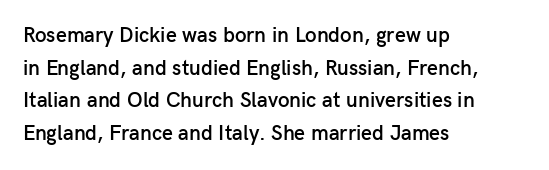
{"italic": "no", "bold": "semi", "underline": "no", "align": "left", "line_spacing": "normal", "line_spacing_ratio": 1.55, "letter_spacing": "normal", "letter_spacing_em": 0.0, "glyph_px": 21}
